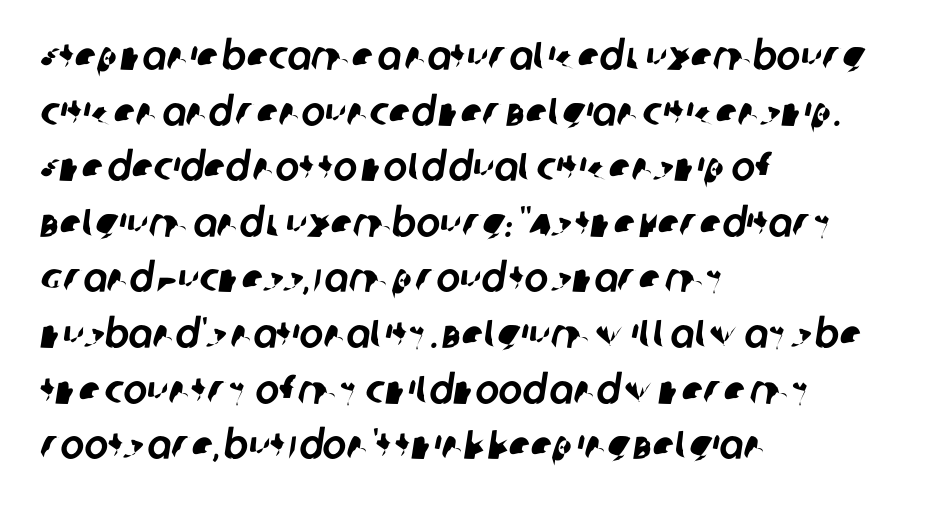
Q: Is the typeface a serif or a sans-serif typeface? A: Sans-serif.
Q: Is the text underlined? A: No.
Q: How is the paragraph aligned? A: Left-aligned.
Q: Is the spacing between letters normal or unusually wide? A: Normal.
Q: Is the spacing between lines tight, normal or loose? A: Normal.
Q: Width (condensed, normal, or wide)? A: Normal.
Q: Stroke contrast? A: Low.
Q: x-height? A: Large.
Q: Monospaced? A: No.
